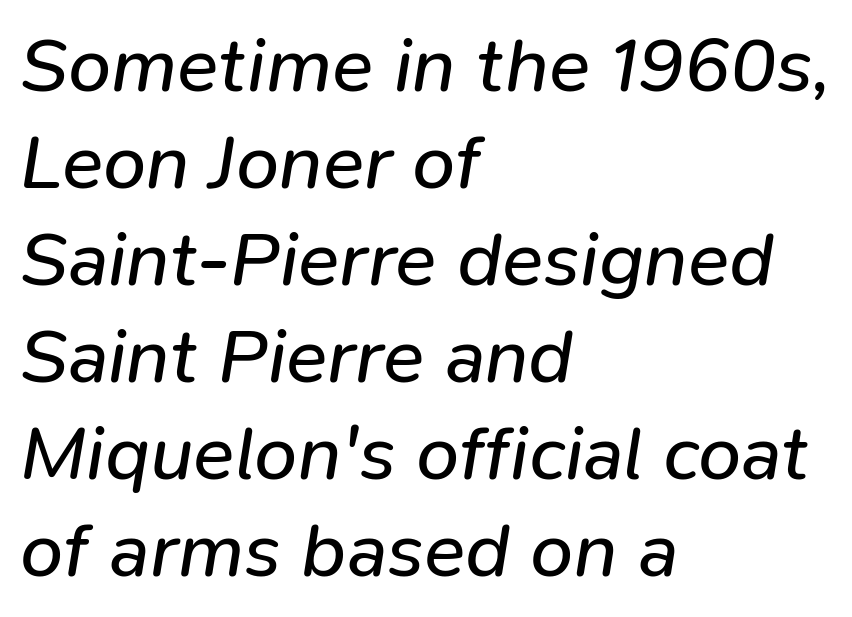
The words here are not underlined. Alignment: flush left. No extra ink here — the face is not bold. There's an unmistakable incline to the writing here.
